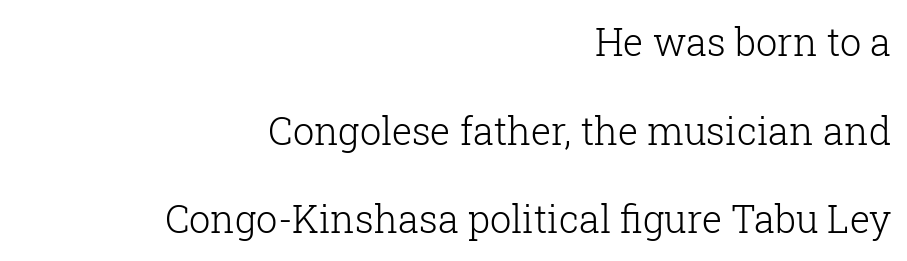
{"serif": "yes", "italic": "no", "bold": "no", "weight": "light", "width": "normal", "stroke_contrast": "low", "x_height": "medium", "monospaced": "no", "underline": "no", "align": "right", "line_spacing": "loose", "line_spacing_ratio": 2.33, "letter_spacing": "normal", "letter_spacing_em": 0.0, "glyph_px": 38}
